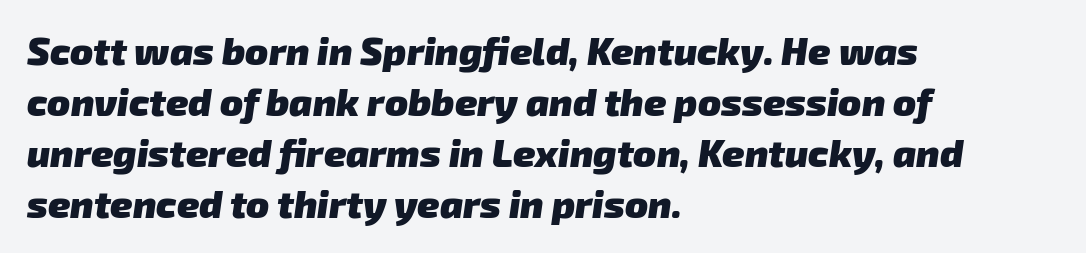
{"serif": "no", "bold": "yes", "weight": "heavy", "width": "normal", "stroke_contrast": "low", "x_height": "medium", "monospaced": "no", "underline": "no", "align": "left", "line_spacing": "normal", "line_spacing_ratio": 1.34, "letter_spacing": "normal", "letter_spacing_em": 0.0, "glyph_px": 38}
